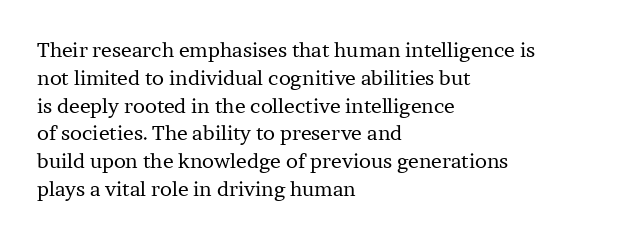
The image shows 20 px text type, upright; set left-aligned, normal line spacing (1.39x), normal letter spacing, not underlined.
